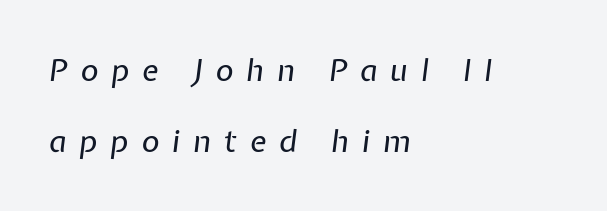
{"italic": "yes", "lean": "right", "slant_degrees": 7, "bold": "no", "weight": "regular", "width": "normal", "stroke_contrast": "low", "x_height": "medium", "monospaced": "no", "underline": "no", "align": "left", "line_spacing": "loose", "line_spacing_ratio": 2.3, "letter_spacing": "wide", "letter_spacing_em": 0.41, "glyph_px": 31}
